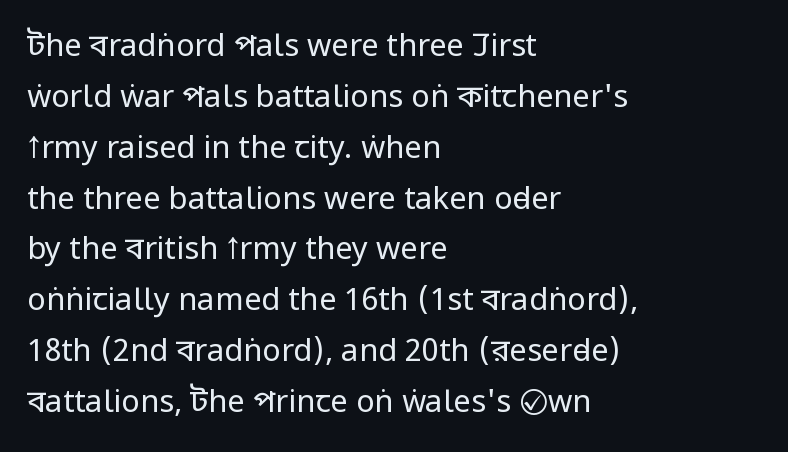
Q: Is the text bold? A: No.
Q: Is the text italic (slanted)? A: No, it is upright.
Q: Is the typeface a serif or a sans-serif typeface? A: Sans-serif.
Q: Is the text underlined? A: No.
Q: How is the paragraph aligned? A: Left-aligned.
Q: Is the spacing between letters normal or unusually wide? A: Normal.
Q: Is the spacing between lines tight, normal or loose? A: Normal.
Q: Width (condensed, normal, or wide)? A: Condensed.
Q: Stroke contrast? A: Low.
Q: x-height? A: Large.
Q: Monospaced? A: No.
